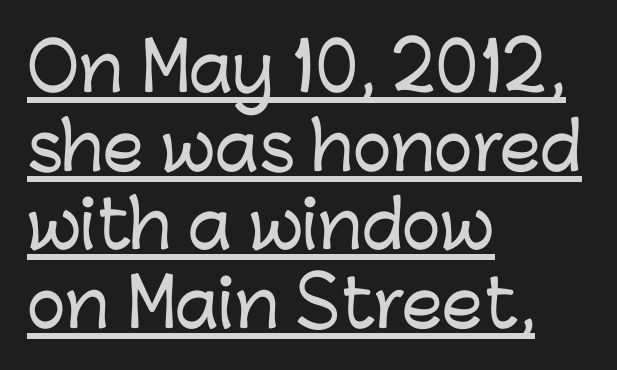
The image shows 65 px sans-serif type, upright; set left-aligned, line spacing 1.21x, normal letter spacing, underlined; low stroke contrast and a medium x-height.
